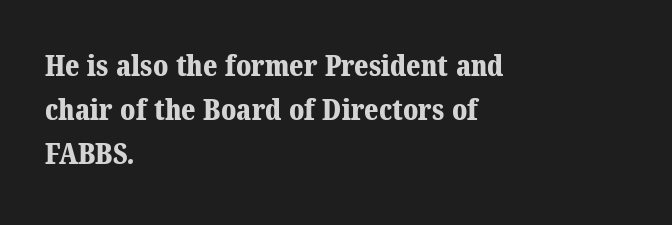
The image shows 29 px bold serif type; set left-aligned, normal line spacing (1.52x), normal letter spacing, not underlined; medium stroke contrast and a medium x-height.
